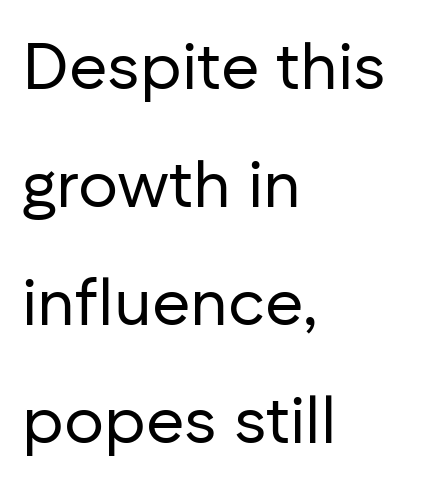
Q: Is the text bold? A: No.
Q: Is the text italic (slanted)? A: No, it is upright.
Q: Is the typeface a serif or a sans-serif typeface? A: Sans-serif.
Q: Is the text underlined? A: No.
Q: How is the paragraph aligned? A: Left-aligned.
Q: Is the spacing between letters normal or unusually wide? A: Normal.
Q: Width (condensed, normal, or wide)? A: Normal.
Q: Stroke contrast? A: Low.
Q: x-height? A: Medium.
Q: Monospaced? A: No.
